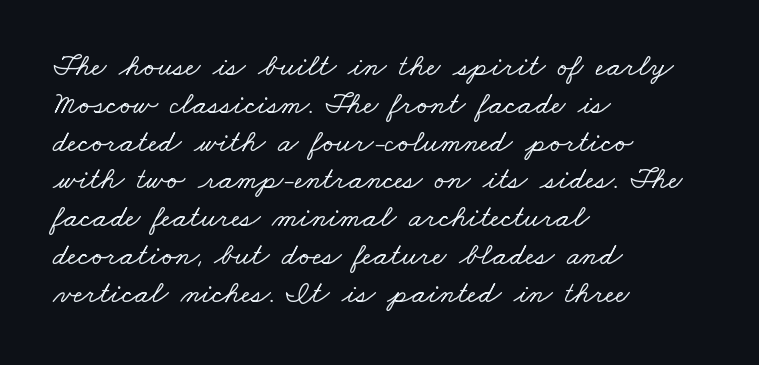
Q: Is the typeface a serif or a sans-serif typeface? A: Serif.
Q: Is the text underlined? A: No.
Q: How is the paragraph aligned? A: Left-aligned.
Q: Is the spacing between letters normal or unusually wide? A: Normal.
Q: Width (condensed, normal, or wide)? A: Wide.
Q: Stroke contrast? A: Low.
Q: x-height? A: Small.
Q: Monospaced? A: No.
